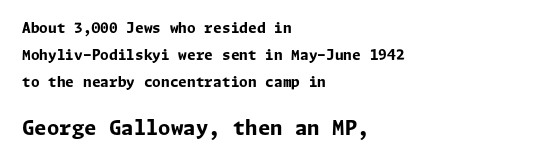
Q: Is the text bold? A: Yes.
Q: Is the text italic (slanted)? A: No, it is upright.
Q: Is the text underlined? A: No.
Q: How is the paragraph aligned? A: Left-aligned.
Q: Is the spacing between letters normal or unusually wide? A: Normal.
Q: Is the spacing between lines tight, normal or loose? A: Loose.
Q: Which block of text is set in a larger size, the first (top) or the second (bottom)? A: The second (bottom) one.
